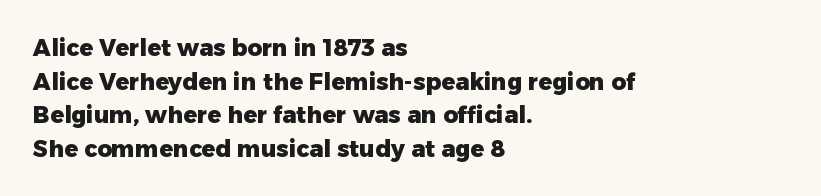
Q: Is the text bold? A: Yes.
Q: Is the text italic (slanted)? A: No, it is upright.
Q: Is the text underlined? A: No.
Q: How is the paragraph aligned? A: Left-aligned.
Q: Is the spacing between letters normal or unusually wide? A: Normal.
Q: Is the spacing between lines tight, normal or loose? A: Normal.
